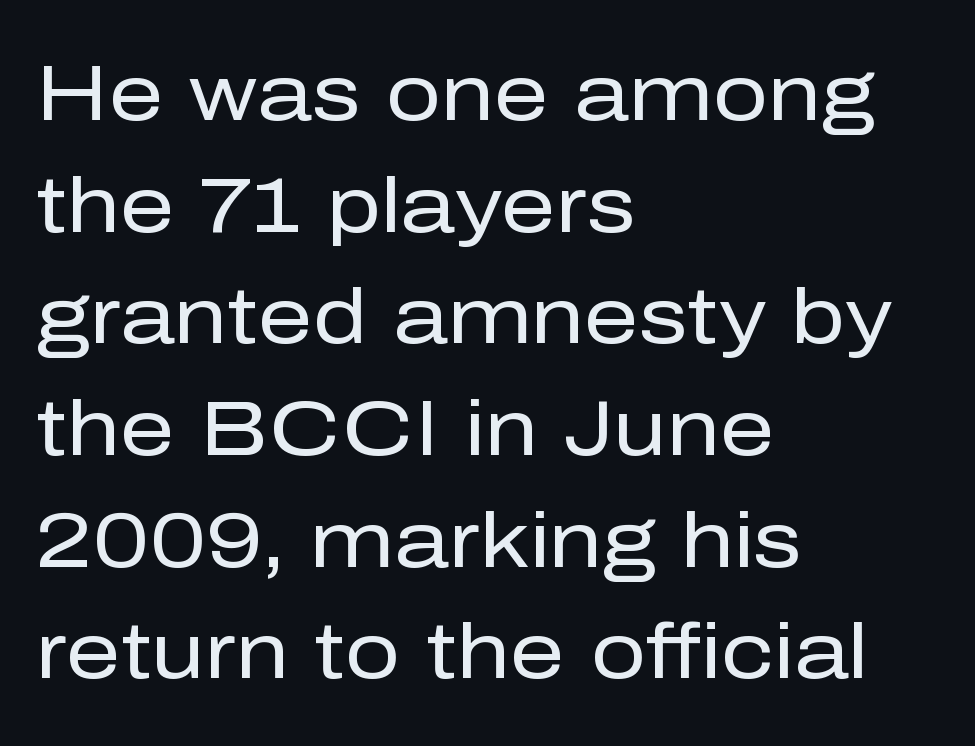
{"serif": "no", "italic": "no", "bold": "no", "weight": "regular", "width": "normal", "stroke_contrast": "low", "x_height": "medium", "monospaced": "no", "underline": "no", "align": "left", "line_spacing": "normal", "line_spacing_ratio": 1.45, "letter_spacing": "normal", "letter_spacing_em": 0.0, "glyph_px": 77}
